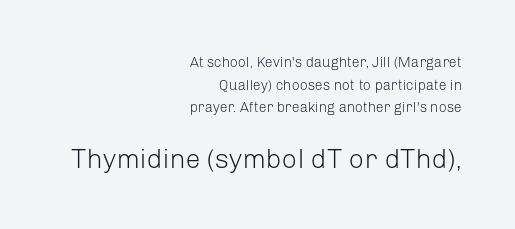
The leading is moderate, giving the passage an even texture. If you squint, the bottom block still reads clearly — it's the larger of the two. The specimen omits any rule beneath the text block's lines. The font sits on the lighter half of the weight spectrum, regular included. Short note: letters normally spaced.
